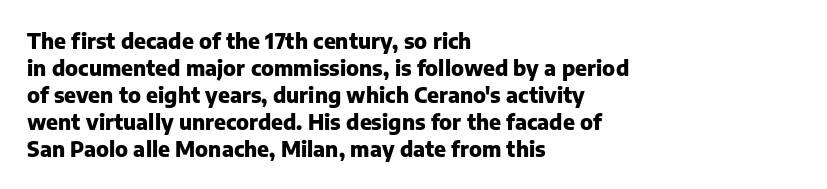
The image shows 21 px bold type, upright; set left-aligned, normal line spacing (1.28x), normal letter spacing, not underlined.
